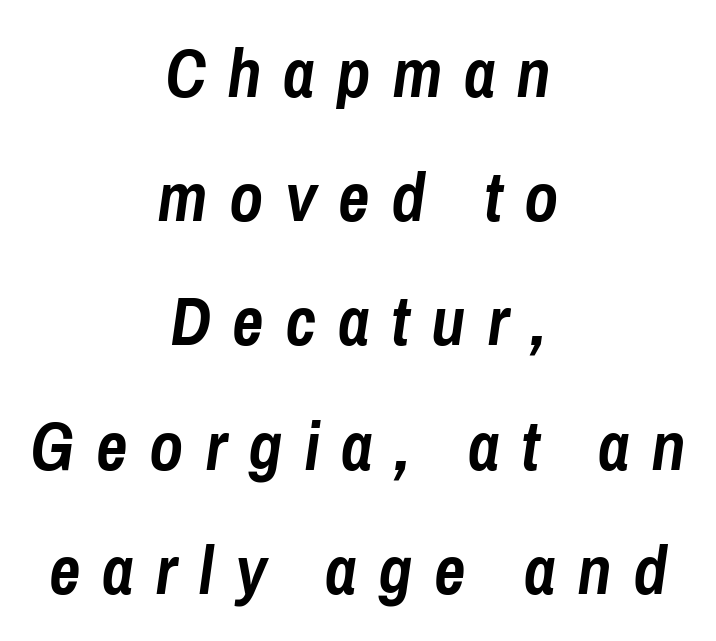
The image shows 69 px semibold, condensed type, italic (leaning right); set centered, line spacing 1.8x, unusually wide letter spacing (+0.31 em), not underlined; low stroke contrast and a medium x-height.
